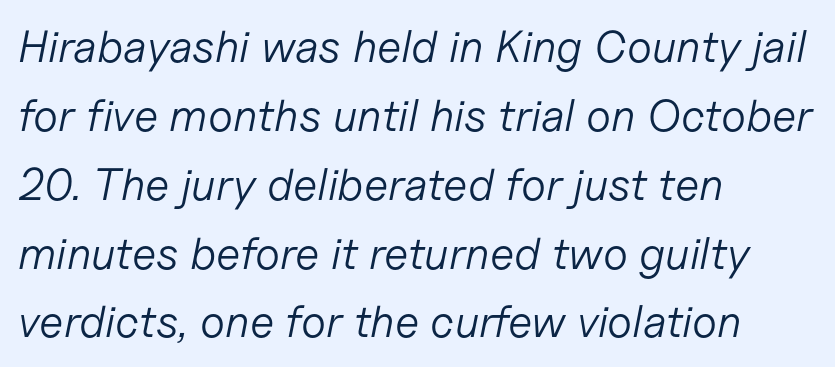
The image shows 45 px light type, italic (leaning right); set left-aligned, normal line spacing (1.53x), normal letter spacing, not underlined; low stroke contrast and a medium x-height.
